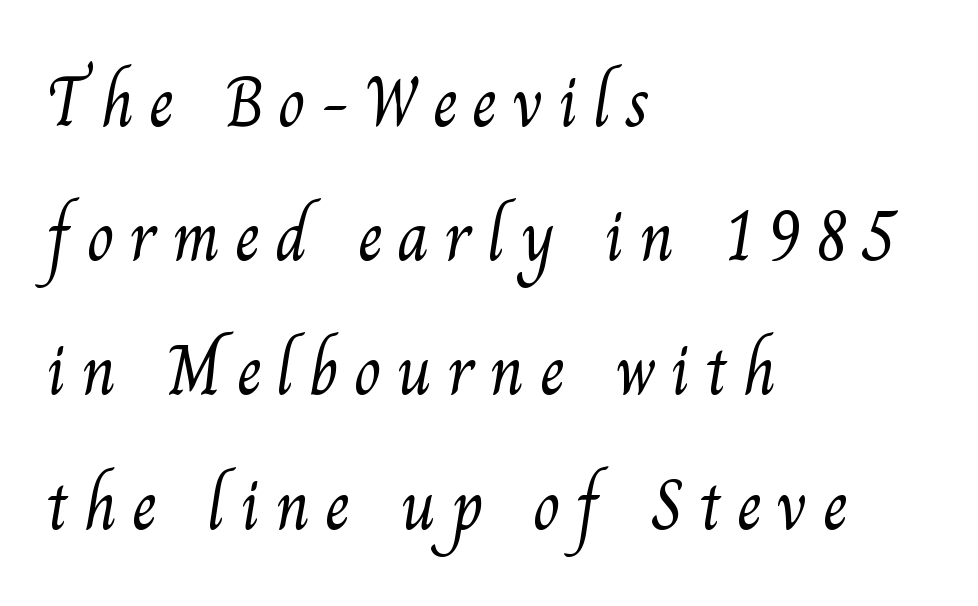
{"serif": "yes", "bold": "no", "weight": "light", "width": "normal", "stroke_contrast": "medium", "x_height": "small", "monospaced": "no", "underline": "no", "align": "left", "line_spacing_ratio": 1.89, "letter_spacing": "wide", "letter_spacing_em": 0.21, "glyph_px": 71}
